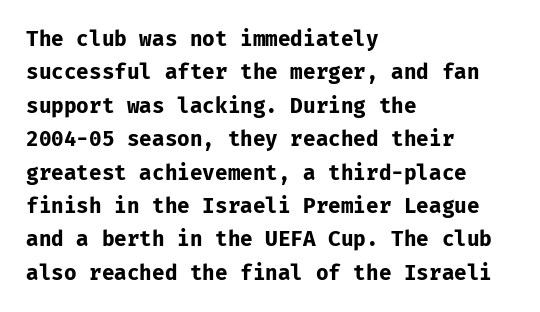
The image shows 21 px bold type, upright; set left-aligned, normal line spacing (1.59x), normal letter spacing, not underlined.
